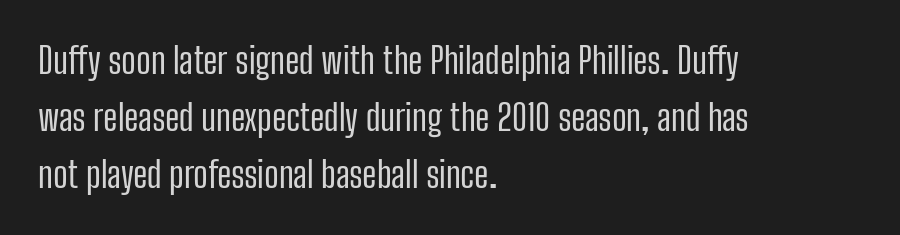
Q: Is the text bold? A: No.
Q: Is the text italic (slanted)? A: No, it is upright.
Q: Is the typeface a serif or a sans-serif typeface? A: Sans-serif.
Q: Is the text underlined? A: No.
Q: How is the paragraph aligned? A: Left-aligned.
Q: Is the spacing between letters normal or unusually wide? A: Normal.
Q: Is the spacing between lines tight, normal or loose? A: Normal.
Q: Width (condensed, normal, or wide)? A: Condensed.
Q: Stroke contrast? A: Low.
Q: x-height? A: Medium.
Q: Monospaced? A: No.
